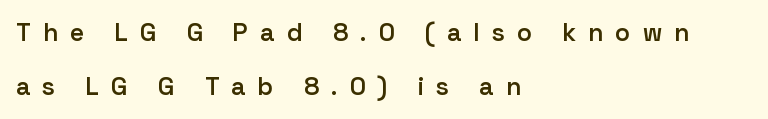
The image shows 25 px text type, upright; set left-aligned, loose line spacing (2.16x), unusually wide letter spacing (+0.5 em), not underlined.
